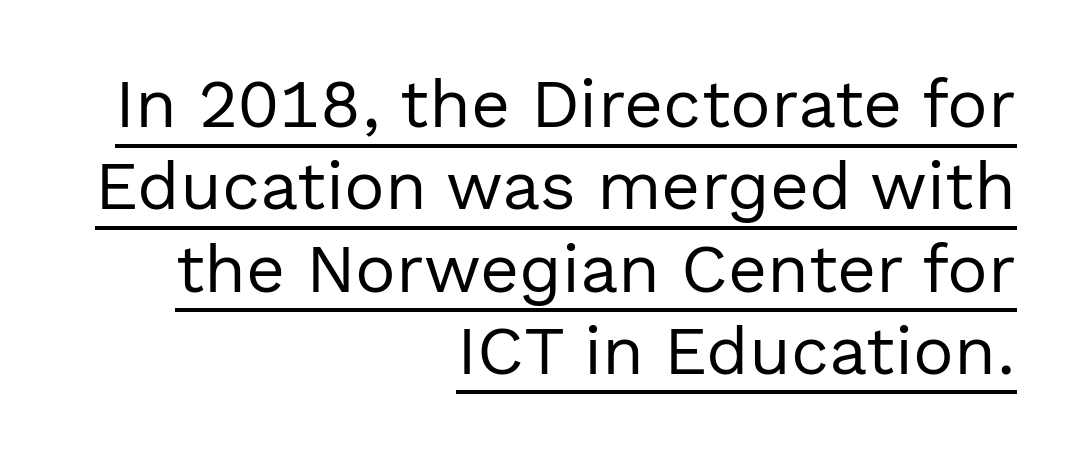
The image shows 68 px regular-weight sans-serif type, upright; set right-aligned, line spacing 1.21x, normal letter spacing, underlined; a medium x-height.
